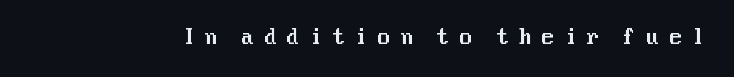
The image shows 20 px text type, upright; set unusually wide letter spacing (+0.44 em), not underlined.
